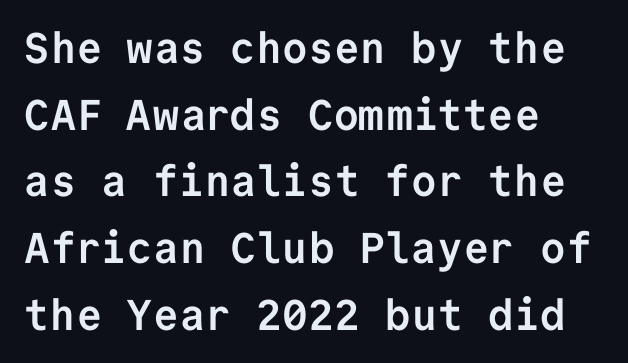
{"serif": "no", "italic": "no", "bold": "yes", "weight": "semibold", "width": "normal", "stroke_contrast": "low", "x_height": "medium", "monospaced": "yes", "underline": "no", "align": "left", "line_spacing": "normal", "line_spacing_ratio": 1.55, "letter_spacing": "normal", "letter_spacing_em": 0.0, "glyph_px": 43}
